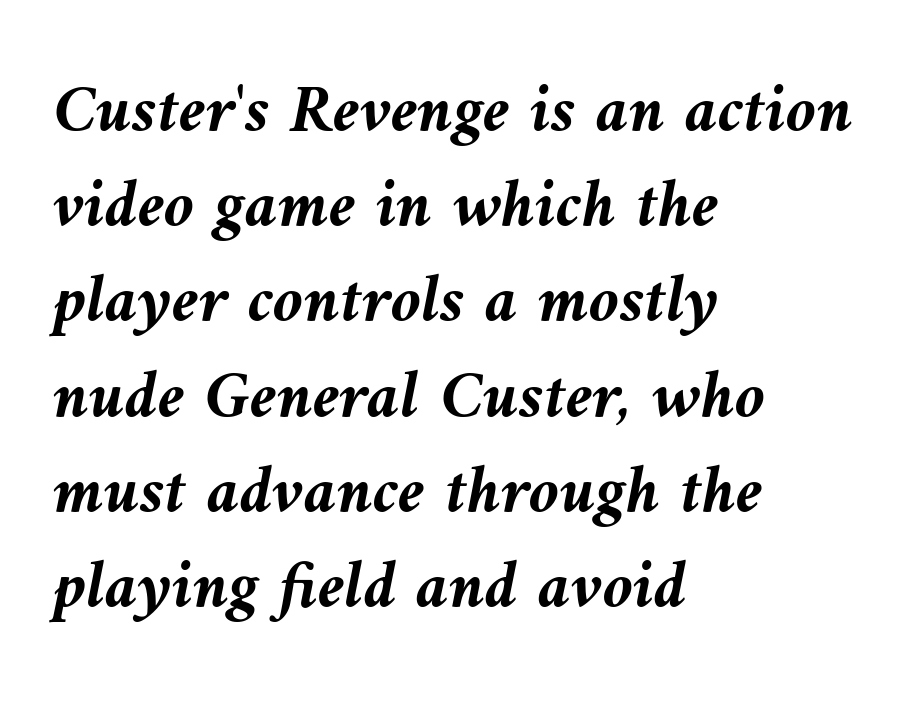
Q: Is the text bold? A: Yes.
Q: Is the text italic (slanted)? A: Yes, it leans left by about 10 degrees.
Q: Is the text underlined? A: No.
Q: How is the paragraph aligned? A: Left-aligned.
Q: Is the spacing between letters normal or unusually wide? A: Normal.
Q: Is the spacing between lines tight, normal or loose? A: Normal.
Q: Width (condensed, normal, or wide)? A: Normal.
Q: Stroke contrast? A: Medium.
Q: x-height? A: Medium.
Q: Monospaced? A: No.
